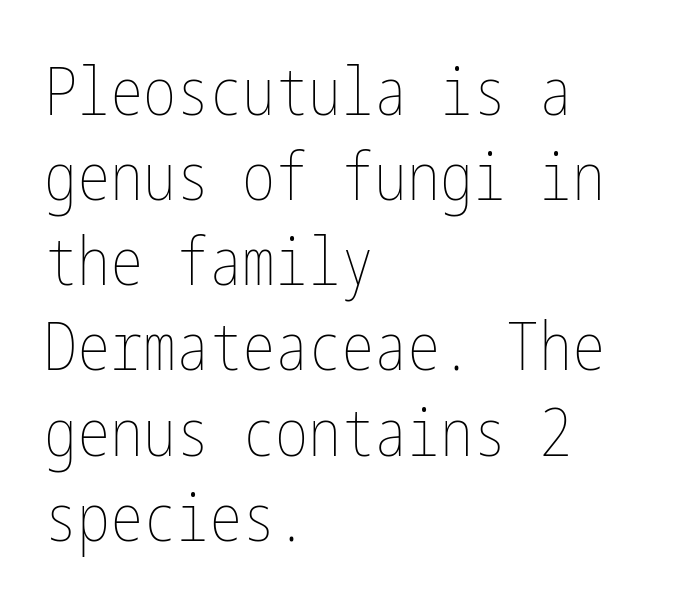
The image shows 66 px thin, condensed type, upright; set left-aligned, normal line spacing (1.29x), normal letter spacing, not underlined; low stroke contrast and a medium x-height.
